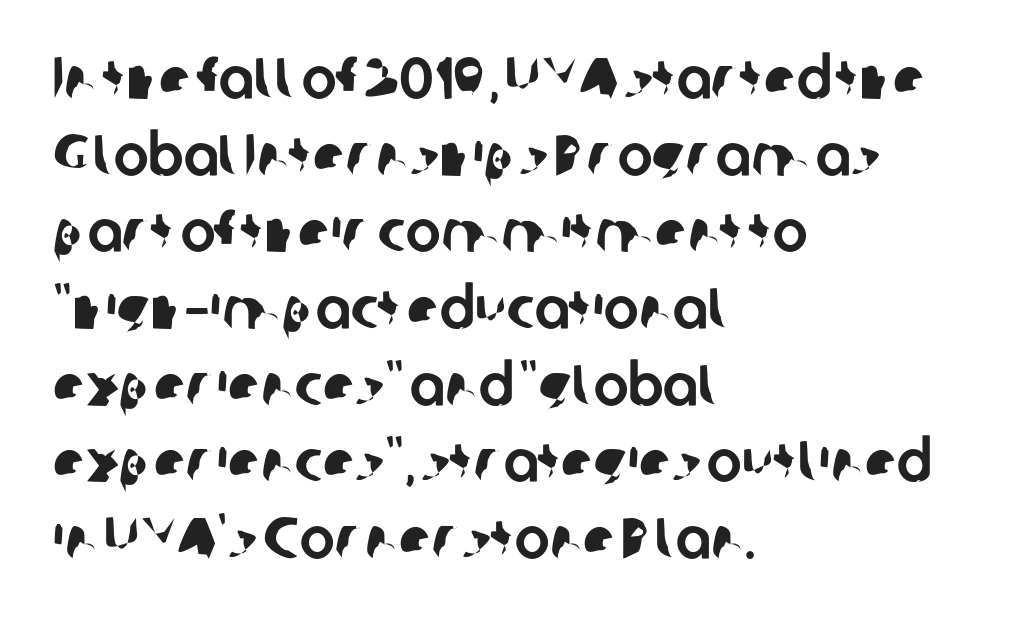
Lines of text with bare space underneath. The designer went with a sans here, leaving each stem footless. Tracking here is standard; glyphs follow each other at the usual distance. This sample keeps an unexceptional amount of space between lines.
